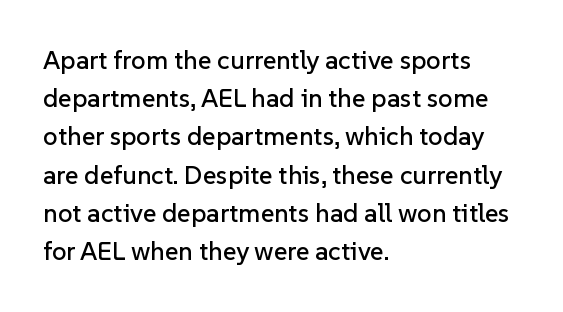
Q: Is the text italic (slanted)? A: No, it is upright.
Q: Is the text underlined? A: No.
Q: How is the paragraph aligned? A: Left-aligned.
Q: Is the spacing between letters normal or unusually wide? A: Normal.
Q: Is the spacing between lines tight, normal or loose? A: Normal.
